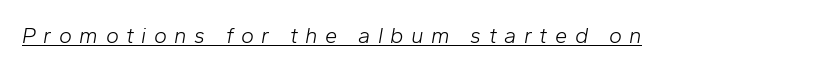
A typesetter would call this heavily tracked-out type. Somebody hit Ctrl+U on this one — the words are underlined. Counters stay open thanks to moderate or lighter strokes. Observe the lean: these are italic letterforms.
